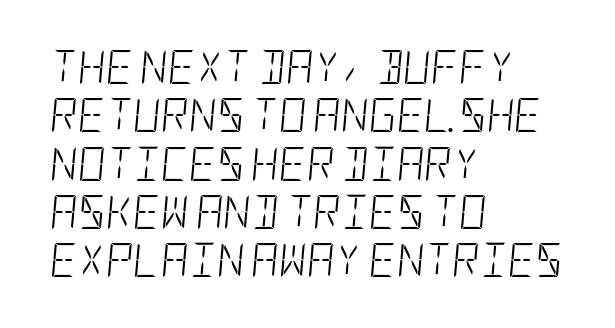
{"italic": "yes", "lean": "right", "slant_degrees": 5, "bold": "no", "weight": "light", "width": "condensed", "stroke_contrast": "low", "x_height": "large", "underline": "no", "align": "left", "line_spacing": "normal", "line_spacing_ratio": 1.42, "letter_spacing": "normal", "letter_spacing_em": 0.0, "glyph_px": 34}
